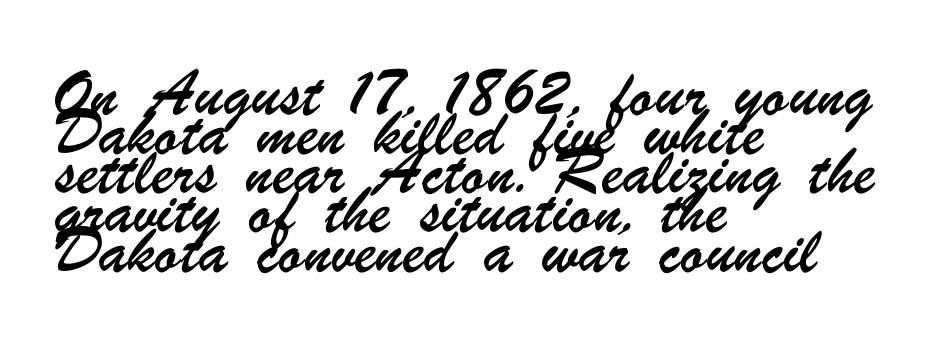
Regarding leading, the lines here are spaced in the standard way. Type without underlining. Classification — sans serif. A typesetter would call this zero additional tracking. Layout note: lines flush left.
